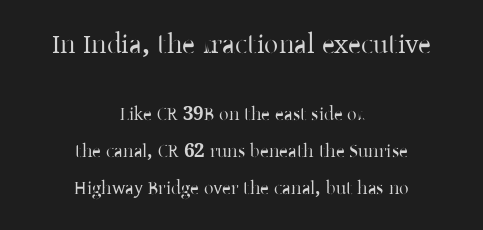
Q: Is the text italic (slanted)? A: No, it is upright.
Q: Is the typeface a serif or a sans-serif typeface? A: Serif.
Q: Is the text underlined? A: No.
Q: How is the paragraph aligned? A: Centered.
Q: Is the spacing between letters normal or unusually wide? A: Normal.
Q: Is the spacing between lines tight, normal or loose? A: Loose.
Q: Which block of text is set in a larger size, the first (top) or the second (bottom)? A: The first (top) one.
Q: Width (condensed, normal, or wide)? A: Normal.
Q: Stroke contrast? A: Low.
Q: x-height? A: Medium.
Q: Monospaced? A: No.
